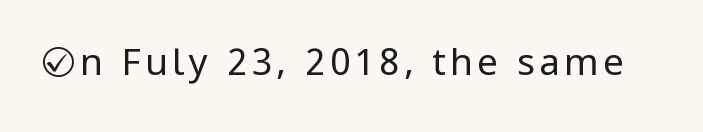
{"serif": "no", "italic": "no", "bold": "no", "weight": "regular", "width": "condensed", "stroke_contrast": "low", "x_height": "large", "monospaced": "no", "underline": "no", "glyph_px": 37}
